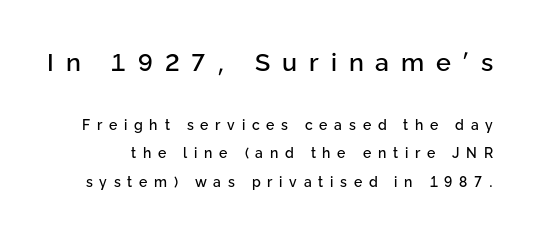
The image shows 25 px text type, upright; set loose line spacing (2.01x), unusually wide letter spacing (+0.48 em), not underlined; the first (top) block is 1.79x larger.
